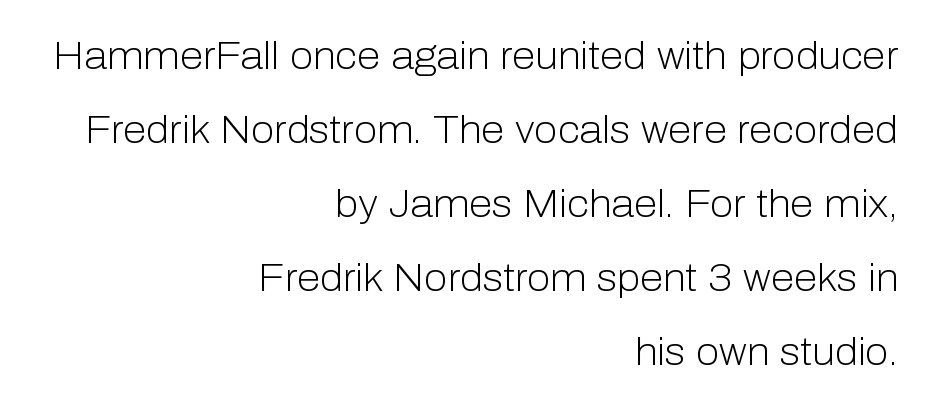
Q: Is the text bold? A: No.
Q: Is the text italic (slanted)? A: No, it is upright.
Q: Is the typeface a serif or a sans-serif typeface? A: Sans-serif.
Q: Is the text underlined? A: No.
Q: How is the paragraph aligned? A: Right-aligned.
Q: Is the spacing between letters normal or unusually wide? A: Normal.
Q: Is the spacing between lines tight, normal or loose? A: Loose.
Q: Width (condensed, normal, or wide)? A: Normal.
Q: Stroke contrast? A: Low.
Q: x-height? A: Medium.
Q: Monospaced? A: No.
